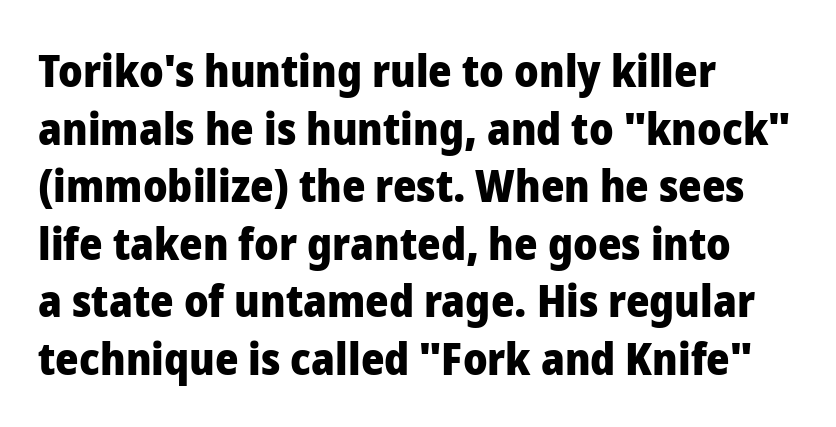
Strong, thick strokes mark this as bold type. In terms of leading, this rendering sits right in the middle. How are the letters spaced? Ordinarily, with no added tracking. Looks like regular typesetting: each glyph gets only the width it needs.
